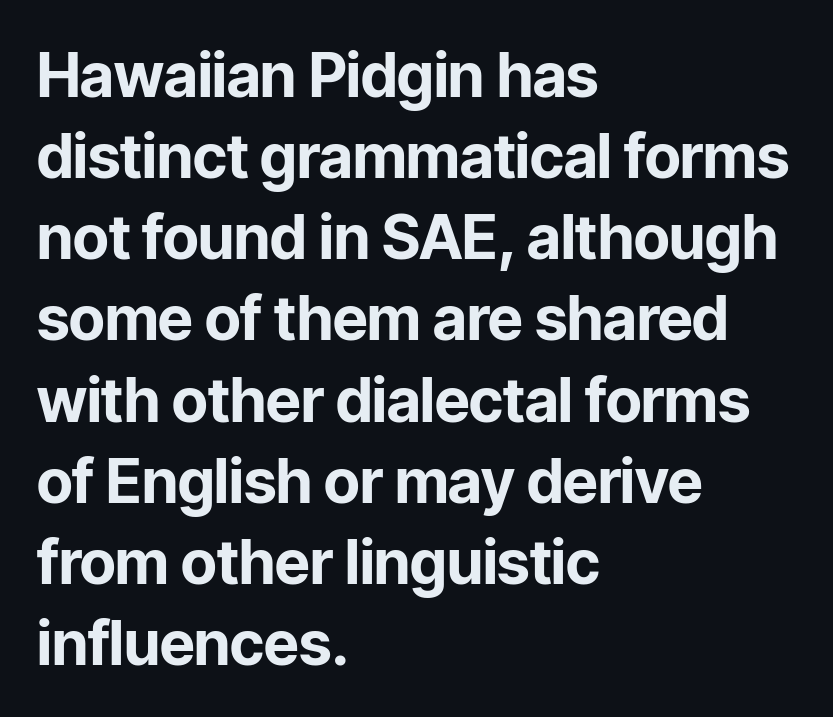
Letters rest on an invisible, unmarked baseline. Here the designer chose a conventional face with non-uniform glyph widths. Alignment: flush left. The sample has been set heavy, in full bold. Serif or sans? Sans — the stroke terminals are bare. Vertical spacing — default.
